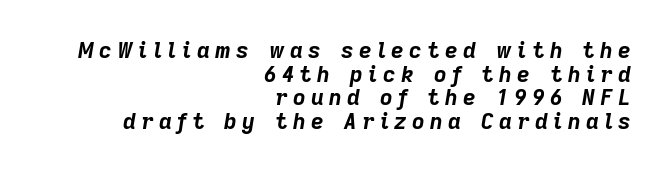
{"italic": "yes", "lean": "right", "slant_degrees": 9, "bold": "yes", "underline": "no", "align": "right", "line_spacing": "tight", "line_spacing_ratio": 1.07, "letter_spacing": "wide", "letter_spacing_em": 0.24, "glyph_px": 22}
